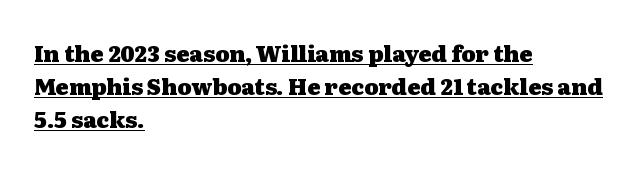
Q: Is the text bold? A: Yes.
Q: Is the text italic (slanted)? A: No, it is upright.
Q: Is the text underlined? A: Yes.
Q: How is the paragraph aligned? A: Left-aligned.
Q: Is the spacing between letters normal or unusually wide? A: Normal.
Q: Is the spacing between lines tight, normal or loose? A: Normal.
